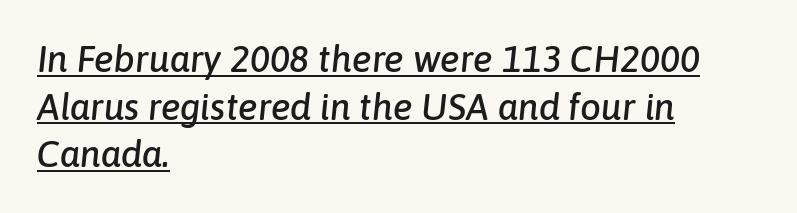
An italicized treatment has been applied to the whole sample. A normal amount of white space separates one row of letters from the next. Glyph-to-glyph distance matches everyday printed text. Each line starts at the same left margin while the right side varies.
